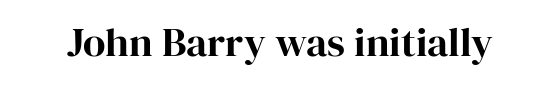
Q: Is the text italic (slanted)? A: No, it is upright.
Q: Is the typeface a serif or a sans-serif typeface? A: Serif.
Q: Is the text underlined? A: No.
Q: Is the spacing between letters normal or unusually wide? A: Normal.
Q: Width (condensed, normal, or wide)? A: Normal.
Q: Stroke contrast? A: High.
Q: x-height? A: Medium.
Q: Monospaced? A: No.
